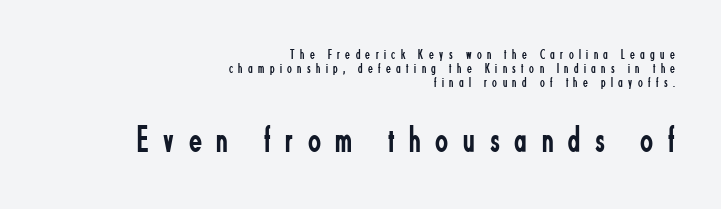
{"serif": "no", "italic": "no", "bold": "no", "weight": "regular", "width": "condensed", "stroke_contrast": "low", "x_height": "small", "monospaced": "no", "underline": "no", "align": "right", "line_spacing": "tight", "line_spacing_ratio": 0.99, "letter_spacing": "wide", "letter_spacing_em": 0.39, "larger_block": "second", "size_ratio": 2.71, "glyph_px": 38}
